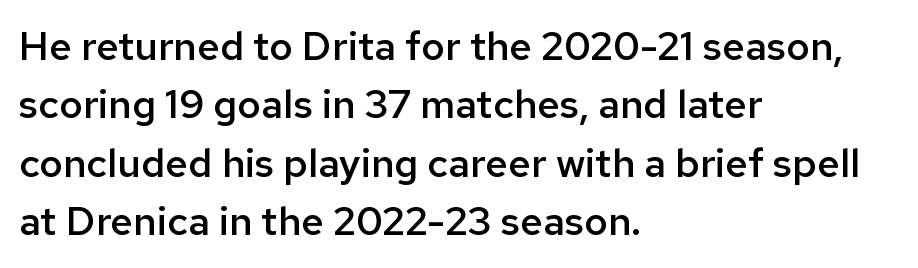
Q: Is the text bold? A: Semi-bold.
Q: Is the text italic (slanted)? A: No, it is upright.
Q: Is the typeface a serif or a sans-serif typeface? A: Sans-serif.
Q: Is the text underlined? A: No.
Q: How is the paragraph aligned? A: Left-aligned.
Q: Is the spacing between letters normal or unusually wide? A: Normal.
Q: Is the spacing between lines tight, normal or loose? A: Normal.
Q: Width (condensed, normal, or wide)? A: Normal.
Q: Stroke contrast? A: Low.
Q: x-height? A: Medium.
Q: Monospaced? A: No.
